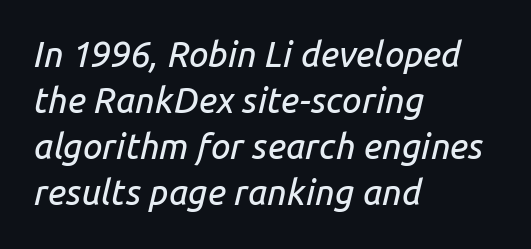
{"italic": "yes", "lean": "right", "slant_degrees": 14, "width": "normal", "stroke_contrast": "low", "x_height": "medium", "monospaced": "no", "underline": "no", "align": "left", "line_spacing": "normal", "line_spacing_ratio": 1.31, "letter_spacing": "normal", "letter_spacing_em": 0.0, "glyph_px": 35}
